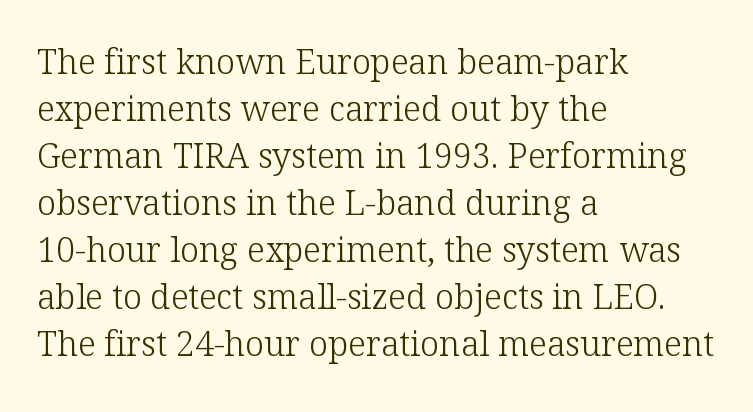
Q: Is the text bold? A: No.
Q: Is the text italic (slanted)? A: No, it is upright.
Q: Is the typeface a serif or a sans-serif typeface? A: Serif.
Q: Is the text underlined? A: No.
Q: How is the paragraph aligned? A: Left-aligned.
Q: Is the spacing between letters normal or unusually wide? A: Normal.
Q: Is the spacing between lines tight, normal or loose? A: Normal.
Q: Width (condensed, normal, or wide)? A: Normal.
Q: Stroke contrast? A: Low.
Q: x-height? A: Medium.
Q: Monospaced? A: No.
